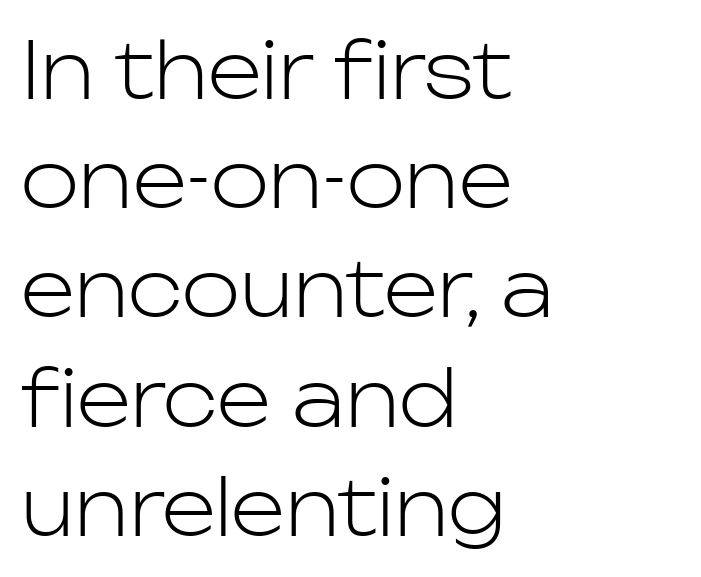
{"serif": "no", "italic": "no", "bold": "no", "weight": "light", "width": "normal", "stroke_contrast": "low", "x_height": "medium", "monospaced": "no", "underline": "no", "align": "left", "line_spacing": "normal", "line_spacing_ratio": 1.4, "letter_spacing": "normal", "letter_spacing_em": 0.0, "glyph_px": 78}
